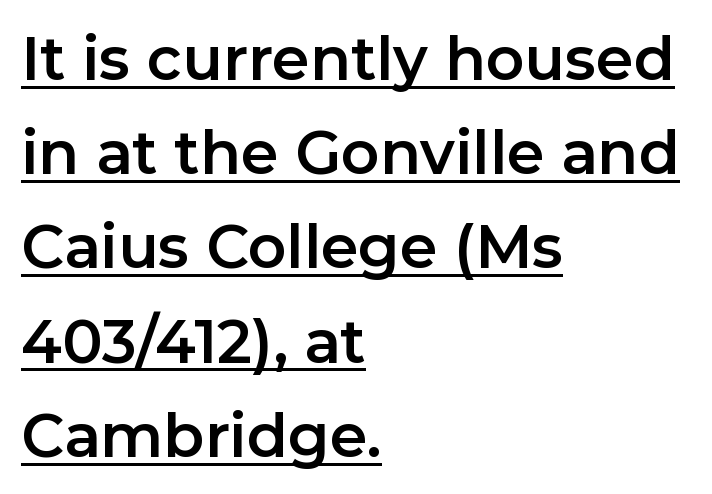
Ascenders rise straight up at ninety degrees. There is no visible air inserted between adjacent glyphs. The passage shown stacks its lines at a standard gap. The rendering shows plain stroke endings on the letterforms — a sans-serif design.
